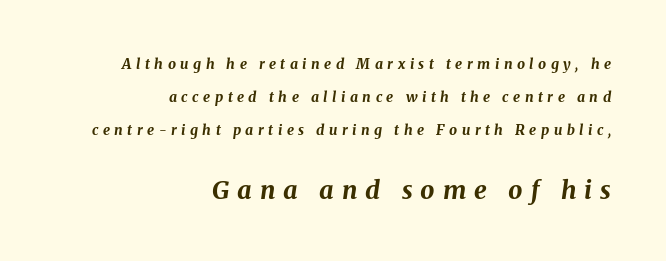
The image shows 25 px bold type, italic (leaning right); set right-aligned, loose line spacing (2.35x), unusually wide letter spacing (+0.32 em), not underlined; the second (bottom) block is 1.79x larger.
